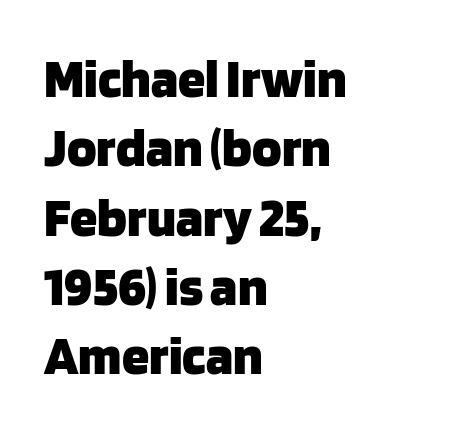
{"serif": "no", "italic": "no", "bold": "yes", "weight": "heavy", "width": "normal", "stroke_contrast": "low", "x_height": "large", "monospaced": "no", "underline": "no", "align": "left", "line_spacing": "normal", "line_spacing_ratio": 1.26, "letter_spacing": "normal", "letter_spacing_em": 0.0, "glyph_px": 55}
